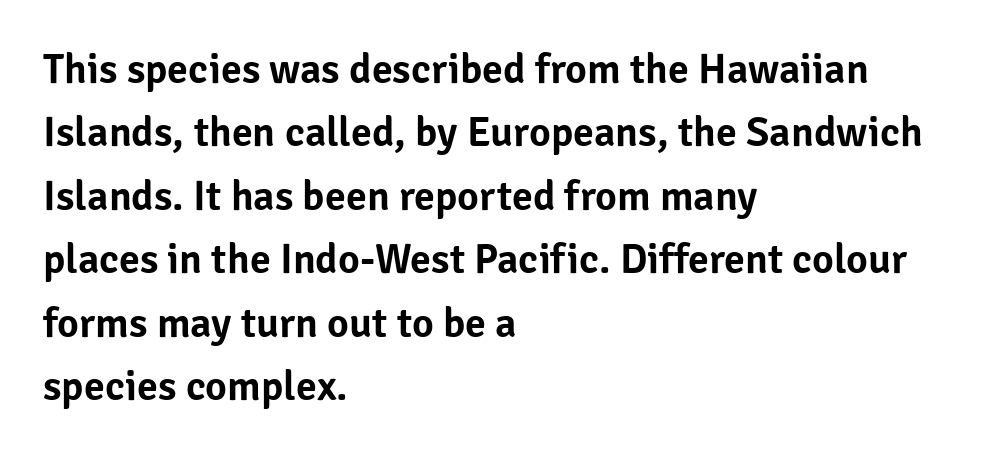
Q: Is the text italic (slanted)? A: No, it is upright.
Q: Is the typeface a serif or a sans-serif typeface? A: Sans-serif.
Q: Is the text underlined? A: No.
Q: How is the paragraph aligned? A: Left-aligned.
Q: Is the spacing between letters normal or unusually wide? A: Normal.
Q: Is the spacing between lines tight, normal or loose? A: Normal.
Q: Width (condensed, normal, or wide)? A: Normal.
Q: Stroke contrast? A: Low.
Q: x-height? A: Medium.
Q: Monospaced? A: No.
